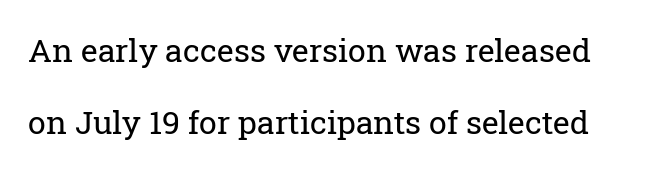
A typesetter would call this proportional, since set widths differ per character. Descenders are the only things crossing below the line. Does the leading feel generous? Absolutely, it's lavish. Students, note that the glyphs here touch the page at normal intervals. Style check: upright.
